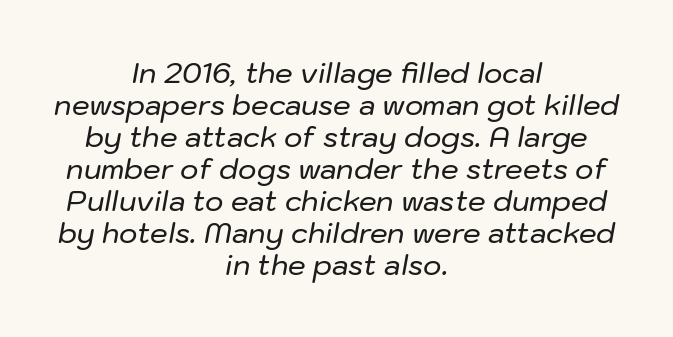
This sample is center-justified, so both line endings float freely. Default kerning and tracking; the words read as compact shapes. Quick note: underline off. The face used here is proportionally spaced, like ordinary book or web type.
